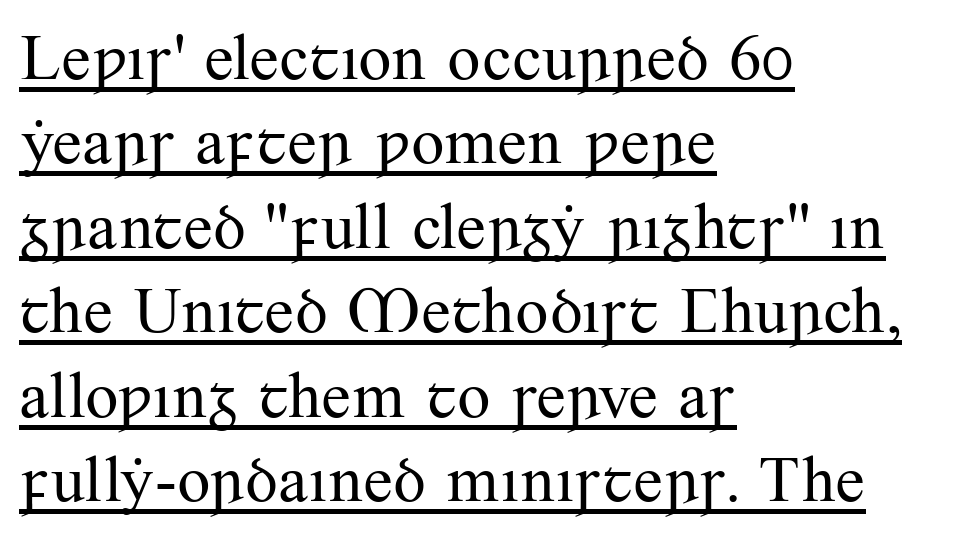
{"serif": "yes", "italic": "no", "bold": "no", "weight": "regular", "width": "normal", "stroke_contrast": "medium", "x_height": "small", "monospaced": "no", "underline": "yes", "align": "left", "line_spacing": "normal", "line_spacing_ratio": 1.28, "letter_spacing": "normal", "letter_spacing_em": 0.0, "glyph_px": 66}
